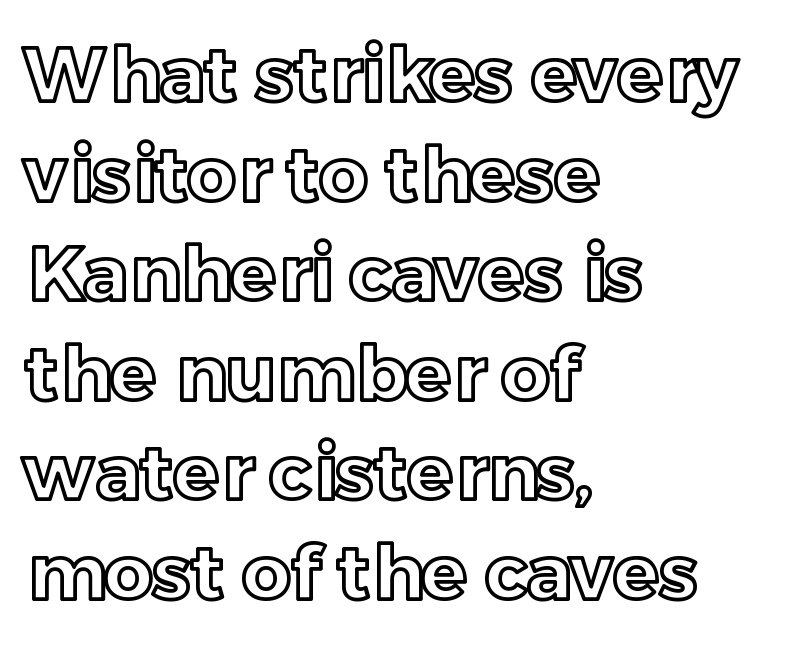
Q: Is the text italic (slanted)? A: No, it is upright.
Q: Is the text underlined? A: No.
Q: How is the paragraph aligned? A: Left-aligned.
Q: Is the spacing between letters normal or unusually wide? A: Normal.
Q: Is the spacing between lines tight, normal or loose? A: Normal.
Q: Width (condensed, normal, or wide)? A: Normal.
Q: x-height? A: Medium.
Q: Monospaced? A: No.
